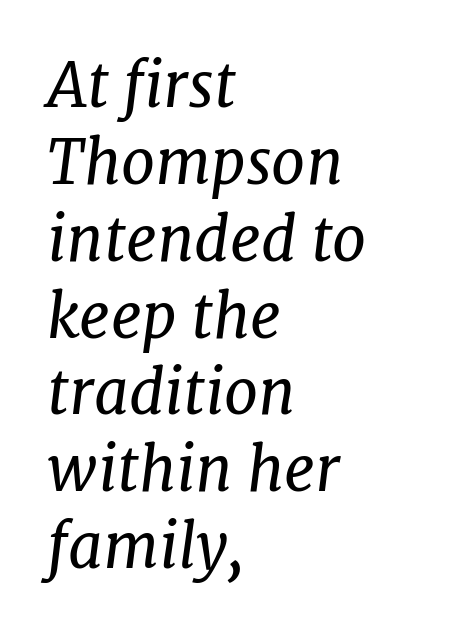
Q: Is the text bold? A: No.
Q: Is the text italic (slanted)? A: Yes, it leans right by about 7 degrees.
Q: Is the typeface a serif or a sans-serif typeface? A: Serif.
Q: Is the text underlined? A: No.
Q: How is the paragraph aligned? A: Left-aligned.
Q: Is the spacing between letters normal or unusually wide? A: Normal.
Q: Is the spacing between lines tight, normal or loose? A: Normal.
Q: Width (condensed, normal, or wide)? A: Normal.
Q: Stroke contrast? A: Low.
Q: x-height? A: Medium.
Q: Monospaced? A: No.
